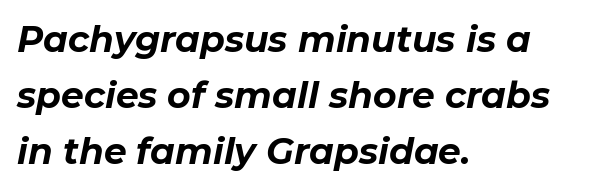
{"italic": "yes", "lean": "right", "slant_degrees": 11, "bold": "yes", "weight": "bold", "width": "normal", "stroke_contrast": "low", "x_height": "medium", "monospaced": "no", "underline": "no", "align": "left", "line_spacing": "normal", "line_spacing_ratio": 1.56, "letter_spacing": "normal", "letter_spacing_em": 0.0, "glyph_px": 36}
